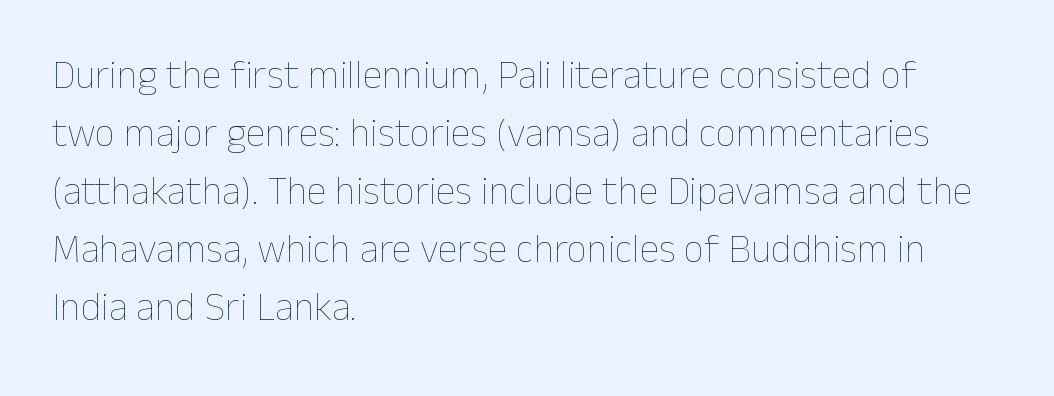
{"italic": "no", "bold": "no", "weight": "thin", "width": "normal", "stroke_contrast": "low", "x_height": "medium", "monospaced": "no", "underline": "no", "align": "left", "line_spacing": "normal", "line_spacing_ratio": 1.45, "letter_spacing": "normal", "letter_spacing_em": 0.0, "glyph_px": 40}
